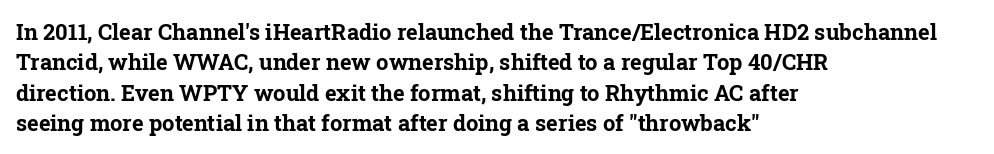
{"italic": "no", "bold": "yes", "underline": "no", "align": "left", "line_spacing": "normal", "line_spacing_ratio": 1.38, "letter_spacing": "normal", "letter_spacing_em": 0.0, "glyph_px": 22}
